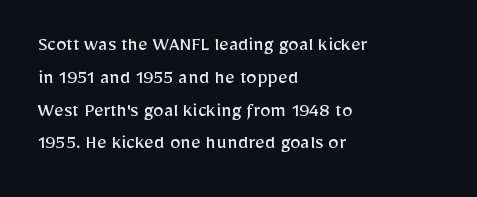
Upright lettering throughout. The rows are spaced the way most documents space them. These lines stack with their left ends in a neat column. The space beneath each line is pristine and unruled. This sample uses plain, unmodified letter spacing. Stem width sits at or under what a default text font uses.
